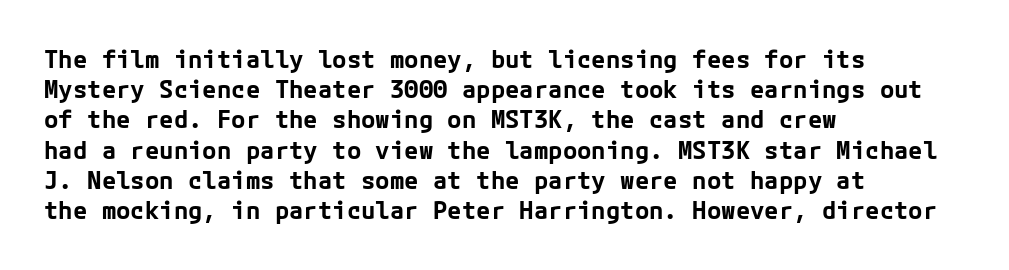
Q: Is the text bold? A: Yes.
Q: Is the text italic (slanted)? A: No, it is upright.
Q: Is the text underlined? A: No.
Q: How is the paragraph aligned? A: Left-aligned.
Q: Is the spacing between letters normal or unusually wide? A: Normal.
Q: Is the spacing between lines tight, normal or loose? A: Normal.
